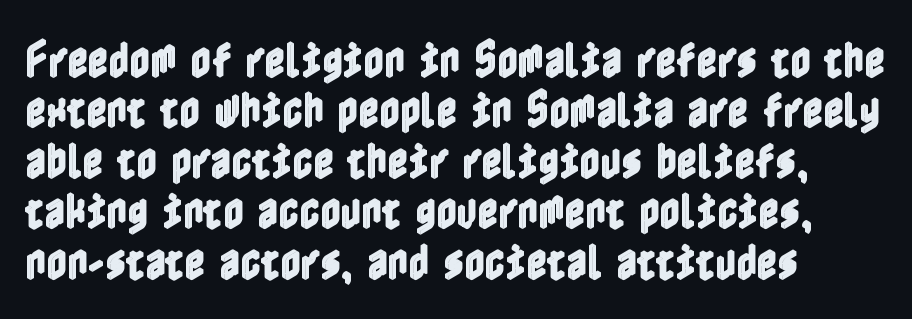
The image shows 40 px condensed type, upright; set left-aligned, normal line spacing (1.26x), normal letter spacing, not underlined; a medium x-height.
